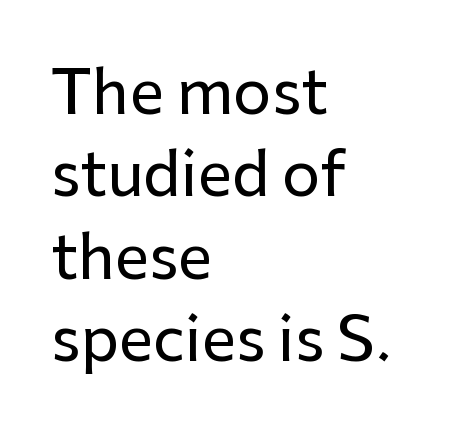
Q: Is the text italic (slanted)? A: No, it is upright.
Q: Is the typeface a serif or a sans-serif typeface? A: Sans-serif.
Q: Is the text underlined? A: No.
Q: How is the paragraph aligned? A: Left-aligned.
Q: Is the spacing between letters normal or unusually wide? A: Normal.
Q: Is the spacing between lines tight, normal or loose? A: Normal.
Q: Width (condensed, normal, or wide)? A: Normal.
Q: Stroke contrast? A: Low.
Q: x-height? A: Medium.
Q: Monospaced? A: No.
